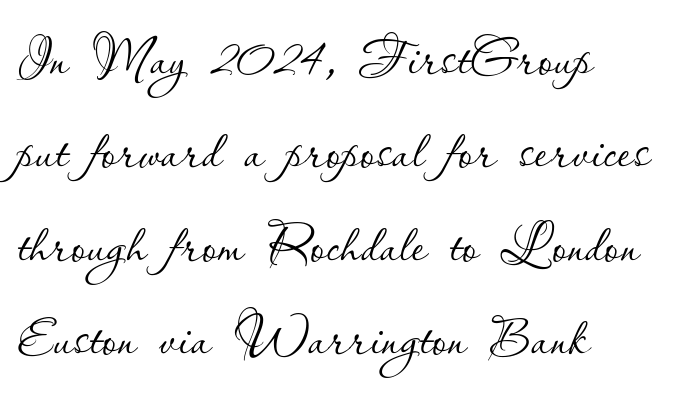
These lines stack with their left ends in a neat column. Is this a fixed-width face? No — the glyphs have proportional, varying widths. Stems and bowls with no extra thickness — not bold. Only glyphs here, with clear space below each row.
